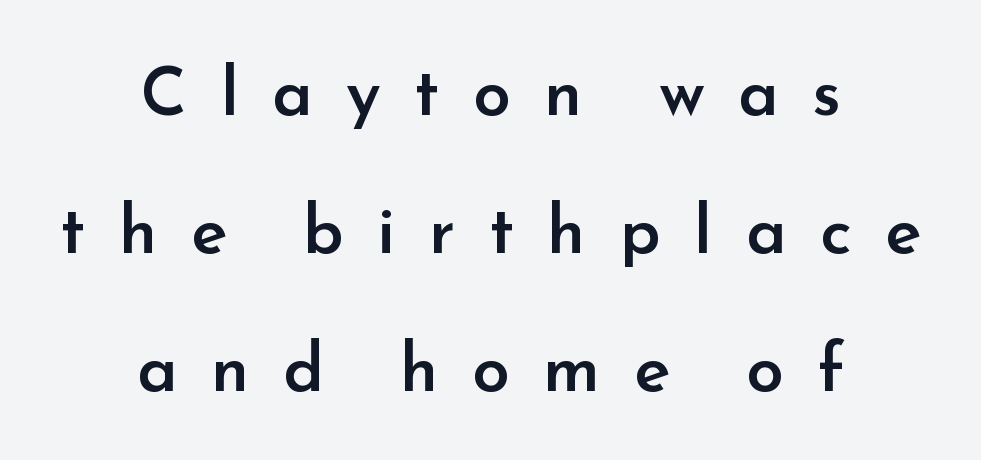
The lettering stays uniformly vertical, giving the passage a roman look. A somewhat darkened texture: the type is semibold rather than bold. Looks like regular typesetting: each glyph gets only the width it needs. Baseline-to-baseline distance is far greater than the letter height.
